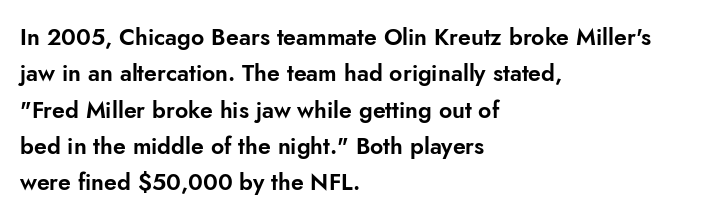
Style check: upright. Honestly, the letter spacing is just normal — you wouldn't notice it. Short and long lines alike share a common starting point at left. Any mark beneath the type? The region is blank. Interline gaps are of average width in this sample.
